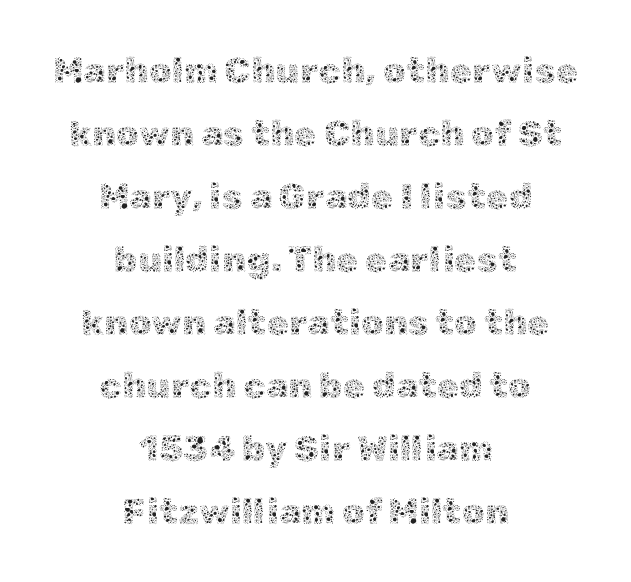
This sample has the flowing, uneven cadence of proportional lettering. The typesetter chose a symmetrical, centered arrangement here. The area under the type is left untouched. The lettering stays uniformly vertical, giving the passage a roman look.
